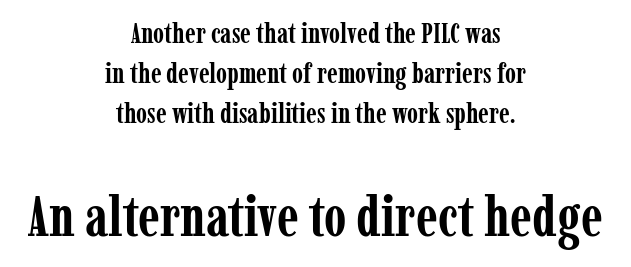
Note the varied advance widths — an 'i' is clearly narrower than an 'm'. The space between consecutive lines is moderate. Ordinary non-slanted type is in use. Short note: letters normally spaced. Each glyph is drawn with heavy, bold strokes.
